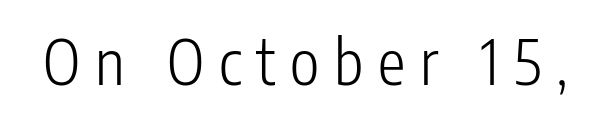
The type sits square on the baseline with zero lean. The font family rendered here belongs to the sans-serif group. Look at the tracking — it's clearly loosened, letters drifting apart. Weight: regular or lighter. You could not count columns in this text — the font is proportionally spaced.
